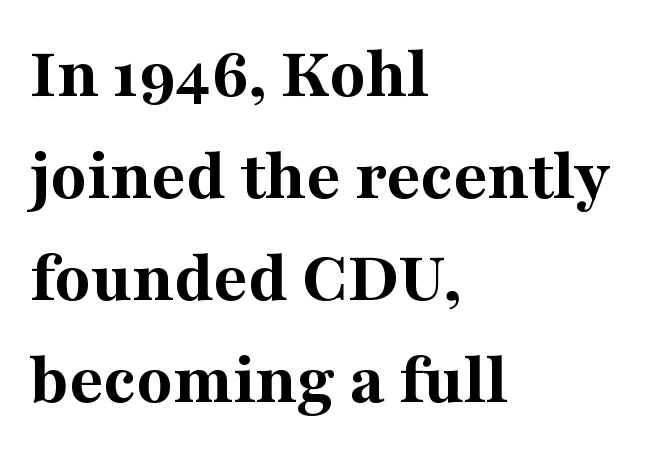
The image shows 74 px bold serif type, upright; set left-aligned, normal line spacing (1.38x), normal letter spacing, not underlined; medium stroke contrast and a medium x-height.
